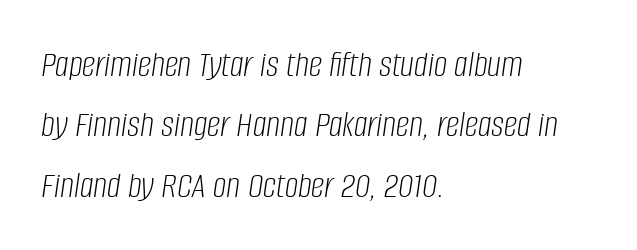
Quick note: italic. The face used here is proportionally spaced, like ordinary book or web type. The lines sit at an ordinary, default distance from one another. Bold? No — there's no thickening of the strokes.
